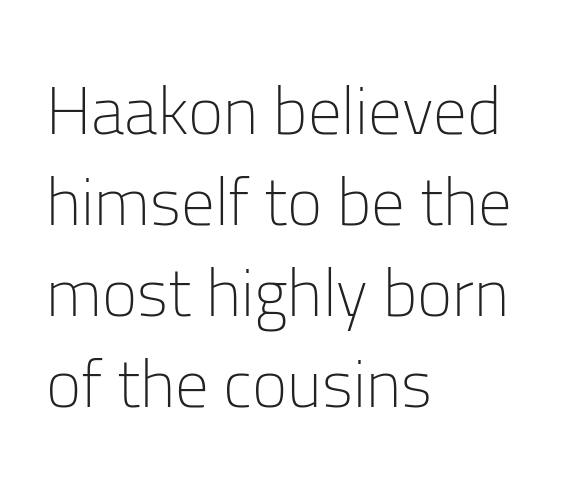
{"serif": "no", "italic": "no", "bold": "no", "weight": "light", "width": "normal", "stroke_contrast": "low", "x_height": "medium", "monospaced": "no", "underline": "no", "align": "left", "line_spacing": "normal", "line_spacing_ratio": 1.36, "letter_spacing": "normal", "letter_spacing_em": 0.0, "glyph_px": 67}
